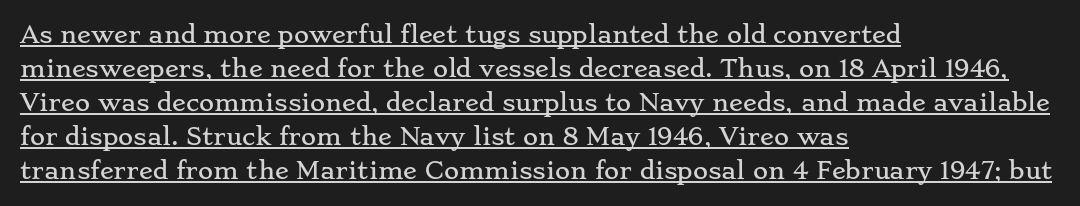
This sample keeps an unexceptional amount of space between lines. A roman cut, with each character standing at attention. A baseline rule has been typeset under these characters. Horizontal alignment here is leftward, the default for most running prose. The type is set solid horizontally, with unmodified tracking.
